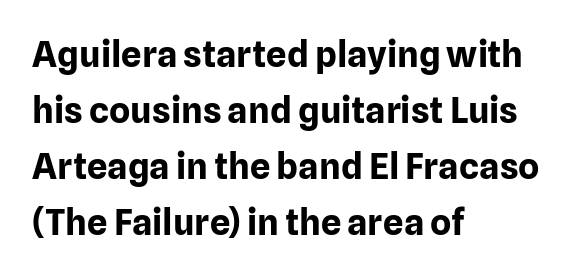
{"serif": "no", "italic": "no", "bold": "yes", "weight": "bold", "width": "normal", "stroke_contrast": "low", "x_height": "medium", "monospaced": "no", "underline": "no", "align": "left", "line_spacing": "normal", "line_spacing_ratio": 1.56, "letter_spacing": "normal", "letter_spacing_em": 0.0, "glyph_px": 36}
